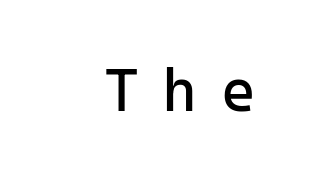
{"serif": "no", "italic": "no", "bold": "no", "weight": "regular", "width": "normal", "stroke_contrast": "low", "x_height": "medium", "monospaced": "yes", "underline": "no", "letter_spacing": "wide", "letter_spacing_em": 0.39, "glyph_px": 60}
